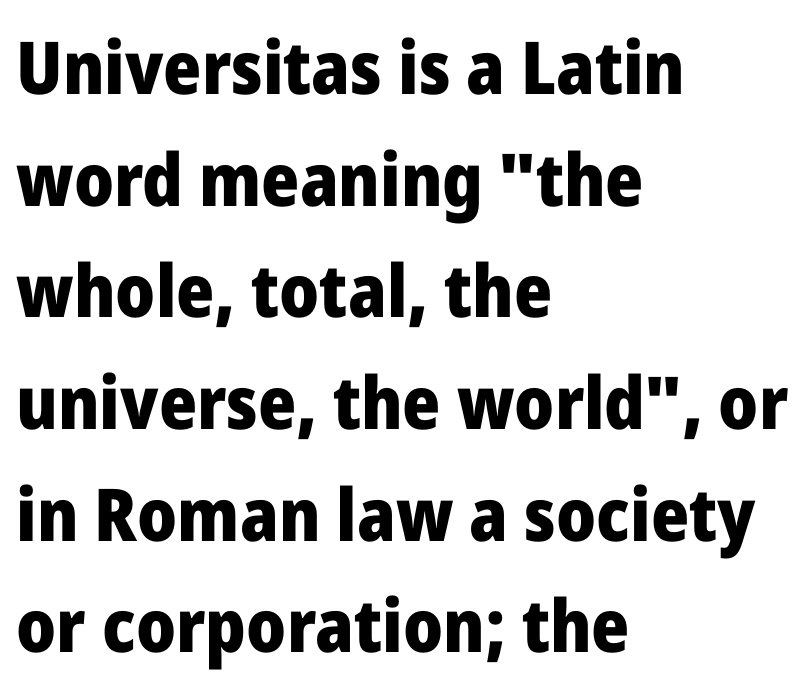
The image shows 73 px heavy sans-serif type, upright; set left-aligned, normal line spacing (1.53x), normal letter spacing, not underlined; low stroke contrast and a medium x-height.
